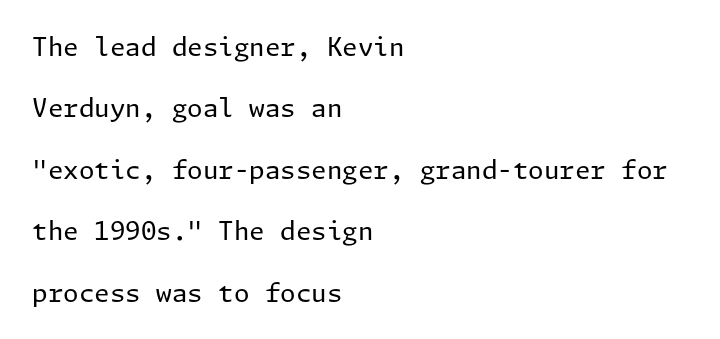
{"italic": "no", "bold": "no", "underline": "no", "align": "left", "line_spacing": "loose", "line_spacing_ratio": 2.46, "letter_spacing": "normal", "letter_spacing_em": 0.0, "glyph_px": 25}
